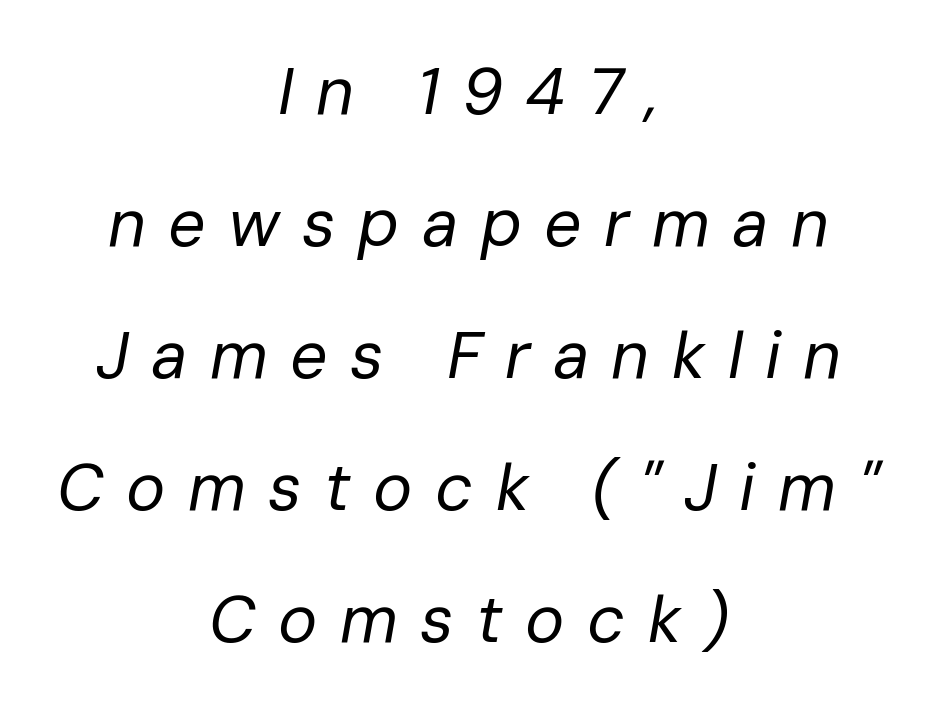
Does the copy run flush right? No — it is centered line by line. These lines are rendered in a variable-pitch font. Weight: not bold — regular or lighter. The space beneath each line is pristine and unruled. The leading is generous, giving the passage an open texture.
